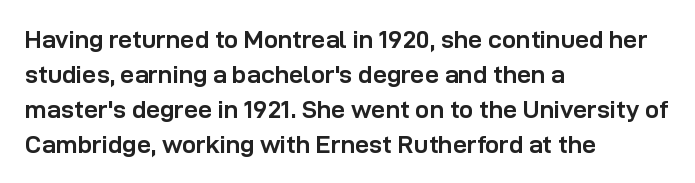
Q: Is the text bold? A: Yes.
Q: Is the text italic (slanted)? A: No, it is upright.
Q: Is the text underlined? A: No.
Q: How is the paragraph aligned? A: Left-aligned.
Q: Is the spacing between letters normal or unusually wide? A: Normal.
Q: Is the spacing between lines tight, normal or loose? A: Normal.
